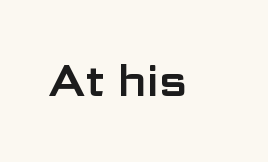
{"serif": "no", "italic": "no", "width": "wide", "stroke_contrast": "low", "x_height": "medium", "monospaced": "no", "underline": "no", "letter_spacing": "normal", "letter_spacing_em": 0.0, "glyph_px": 43}
